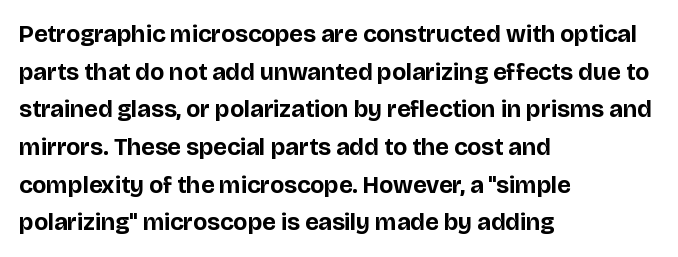
Heavy, bold letterforms. Quick note: underline off. The space between consecutive lines is moderate. This is roman type, the default non-slanted kind. The compositor pushed each line to the left boundary.
